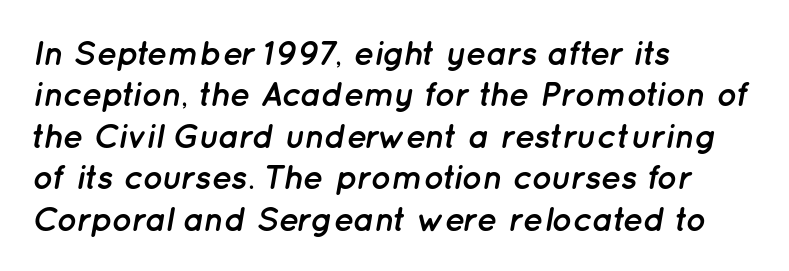
Q: Is the text bold? A: Yes.
Q: Is the text italic (slanted)? A: Yes, it leans right by about 12 degrees.
Q: Is the text underlined? A: No.
Q: How is the paragraph aligned? A: Left-aligned.
Q: Is the spacing between letters normal or unusually wide? A: Normal.
Q: Width (condensed, normal, or wide)? A: Normal.
Q: Stroke contrast? A: Low.
Q: x-height? A: Medium.
Q: Monospaced? A: No.
